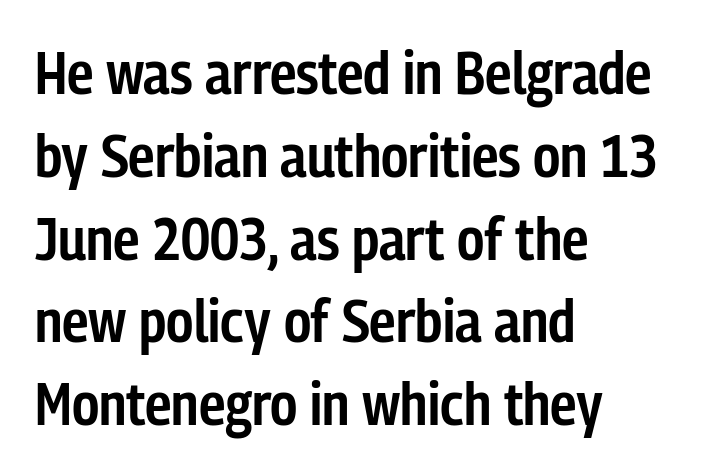
The image shows 60 px semibold, condensed sans-serif type, upright; set left-aligned, normal line spacing (1.38x), normal letter spacing, not underlined; low stroke contrast and a medium x-height.
